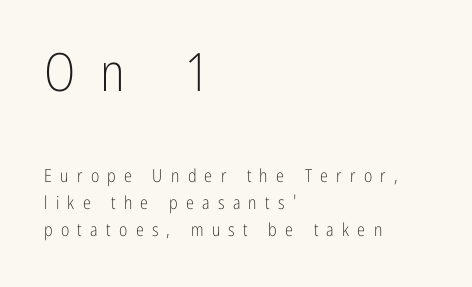
Proportional: the letters do not fall into vertical columns. Vertically, the passage feels balanced, rows spaced as you'd expect. The face used here appears at its bigger size in the upper chunk. Every character sits straight up, as roman type does. The passage shown is not bold in any degree. Nobody drew a line under any word here.
